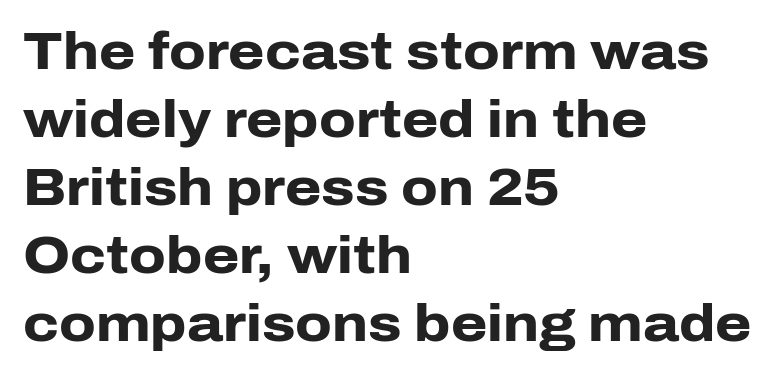
A full-strength bold gives these letters their thick strokes. The letterforms sit shoulder to shoulder at normal distance. You could not count columns in this text — the font is proportionally spaced. These lines are composed in type without serifs. The setting favours the left margin, as ordinary paragraphs usually do.
